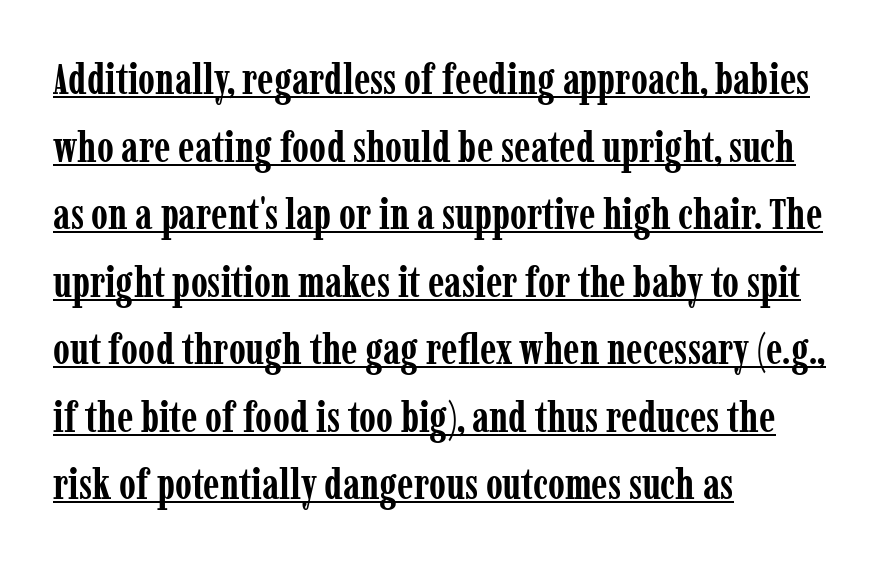
These lines are rendered in a variable-pitch font. Students, note that the glyphs here touch the page at normal intervals. Set as a true bold cut, around the 700 mark. I'd call this a serif setting — the letters wear small feet. Whoever set this chose a conventional vertical rhythm.
